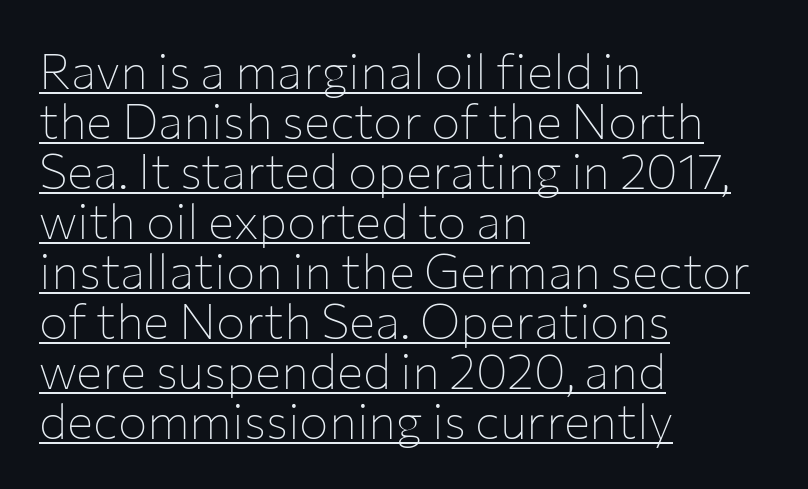
What stands out about the letter spacing? Nothing — it is the standard amount. The letters advance in unequal steps, a hallmark of proportional type. Is there much room between lines? No — they nearly touch. Underlined type. Each line starts at the same left margin while the right side varies.
